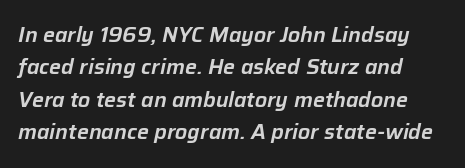
Q: Is the text italic (slanted)? A: Yes, it leans right by about 12 degrees.
Q: Is the text underlined? A: No.
Q: How is the paragraph aligned? A: Left-aligned.
Q: Is the spacing between letters normal or unusually wide? A: Normal.
Q: Is the spacing between lines tight, normal or loose? A: Normal.
